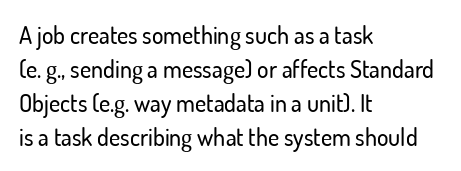
Q: Is the text italic (slanted)? A: No, it is upright.
Q: Is the text underlined? A: No.
Q: How is the paragraph aligned? A: Left-aligned.
Q: Is the spacing between letters normal or unusually wide? A: Normal.
Q: Is the spacing between lines tight, normal or loose? A: Normal.
